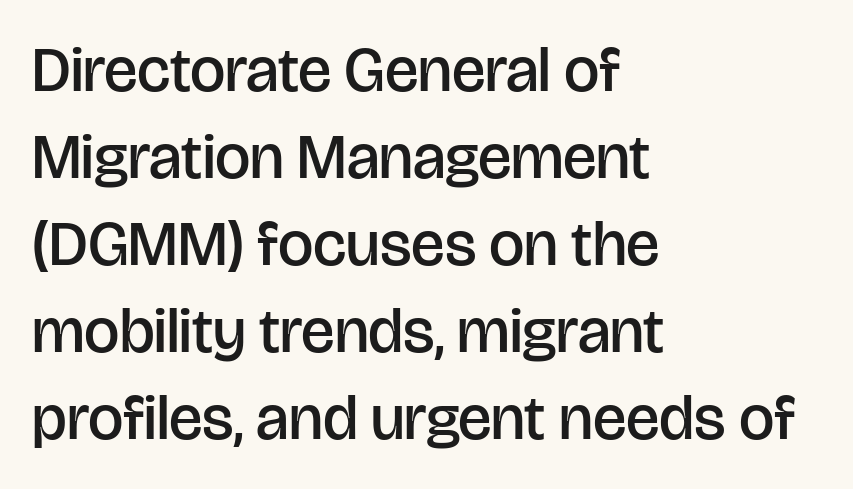
{"serif": "no", "italic": "no", "bold": "semi", "weight": "semibold", "width": "normal", "stroke_contrast": "low", "x_height": "large", "monospaced": "no", "underline": "no", "align": "left", "line_spacing": "normal", "line_spacing_ratio": 1.38, "letter_spacing": "normal", "letter_spacing_em": 0.0, "glyph_px": 63}
